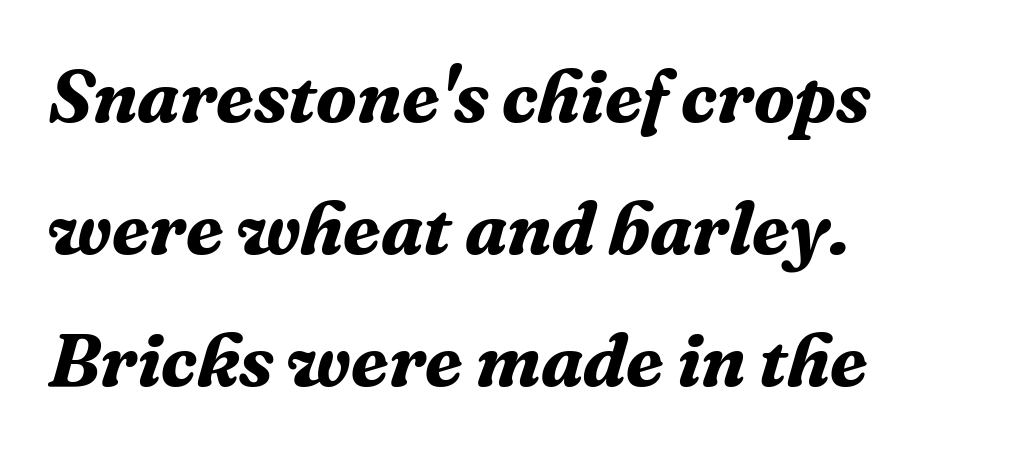
Plenty of ink on the page — the face is bold. The passage shown is typeset with a serif family. Nobody touched the tracking dial on this one. Varying glyph widths throughout — classic text-font behaviour. The typography opts for an oblique posture over an upright one.
